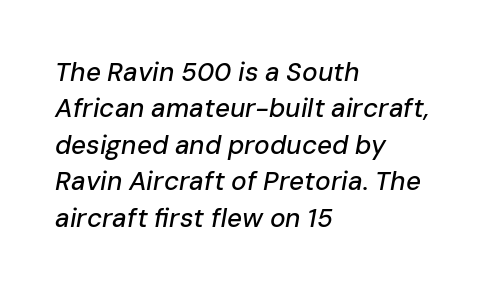
{"italic": "yes", "lean": "right", "slant_degrees": 10, "underline": "no", "align": "left", "line_spacing": "normal", "line_spacing_ratio": 1.4, "letter_spacing": "normal", "letter_spacing_em": 0.0, "glyph_px": 26}
